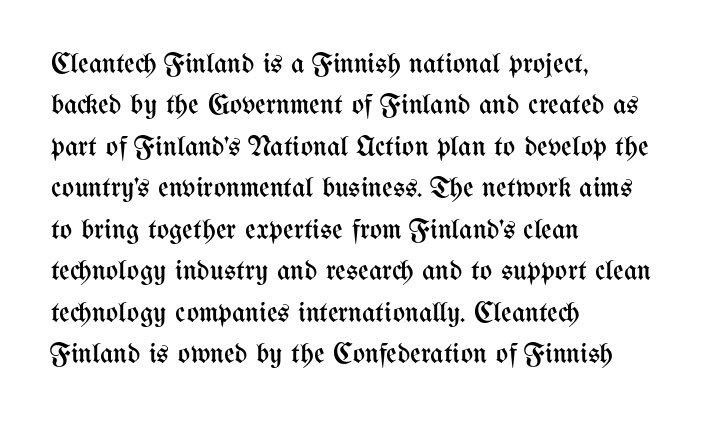
The image shows 29 px regular-weight, condensed type, upright; set left-aligned, normal line spacing (1.43x), normal letter spacing, not underlined; medium stroke contrast and a medium x-height.
